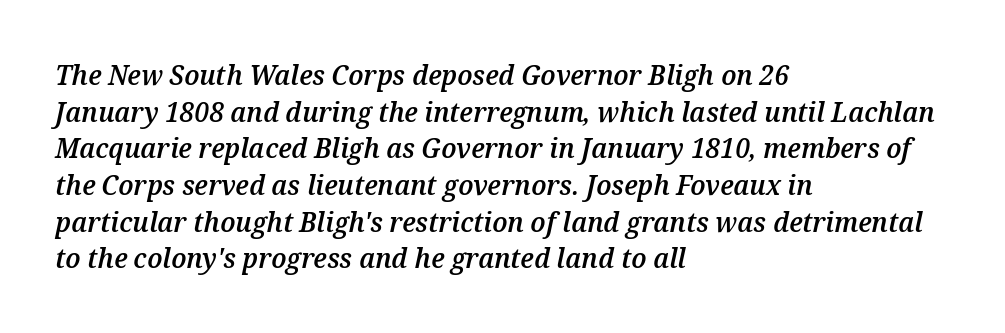
The image shows 28 px semibold type, italic (leaning right); set left-aligned, normal line spacing (1.31x), normal letter spacing, not underlined; medium stroke contrast and a medium x-height.
